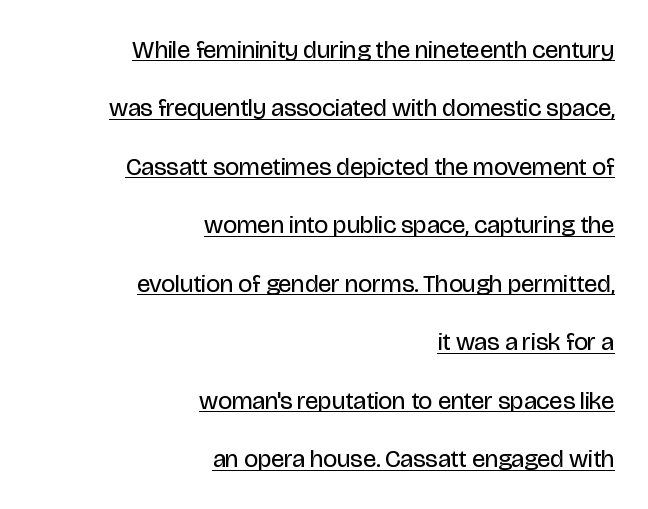
The image shows 25 px text type, upright; set right-aligned, loose line spacing (2.34x), normal letter spacing, underlined.
